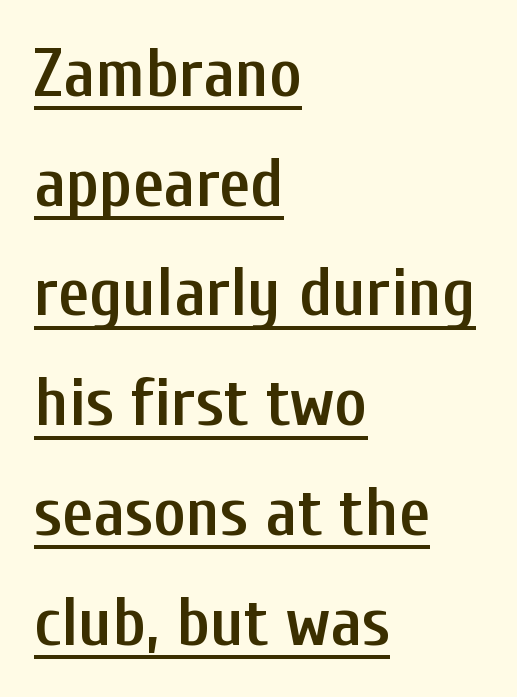
Q: Is the text bold? A: Semi-bold.
Q: Is the text italic (slanted)? A: No, it is upright.
Q: Is the typeface a serif or a sans-serif typeface? A: Sans-serif.
Q: Is the text underlined? A: Yes.
Q: How is the paragraph aligned? A: Left-aligned.
Q: Is the spacing between letters normal or unusually wide? A: Normal.
Q: Is the spacing between lines tight, normal or loose? A: Normal.
Q: Width (condensed, normal, or wide)? A: Condensed.
Q: Stroke contrast? A: Low.
Q: x-height? A: Medium.
Q: Monospaced? A: No.
